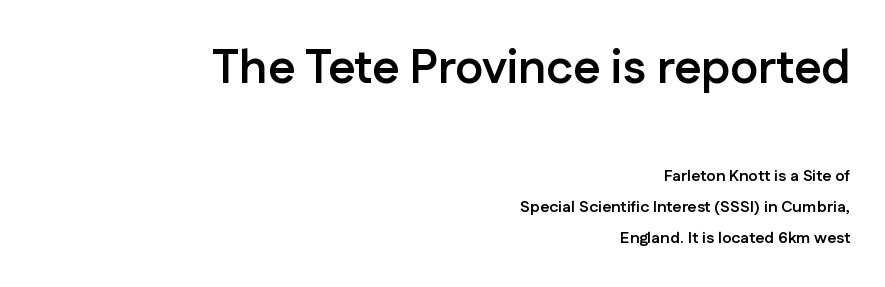
{"serif": "no", "italic": "no", "bold": "yes", "weight": "semibold", "width": "normal", "stroke_contrast": "low", "x_height": "medium", "monospaced": "no", "underline": "no", "align": "right", "line_spacing": "loose", "line_spacing_ratio": 1.94, "letter_spacing": "normal", "letter_spacing_em": 0.0, "larger_block": "first", "size_ratio": 2.94, "glyph_px": 47}
